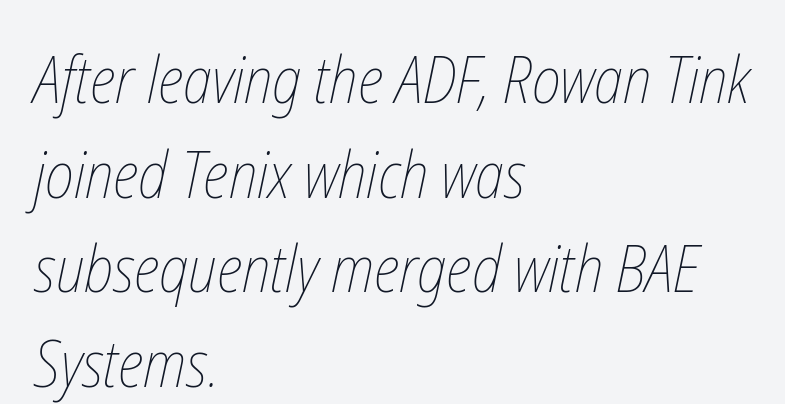
Q: Is the text bold? A: No.
Q: Is the text underlined? A: No.
Q: How is the paragraph aligned? A: Left-aligned.
Q: Is the spacing between letters normal or unusually wide? A: Normal.
Q: Is the spacing between lines tight, normal or loose? A: Normal.
Q: Width (condensed, normal, or wide)? A: Condensed.
Q: Stroke contrast? A: Low.
Q: x-height? A: Medium.
Q: Monospaced? A: No.
